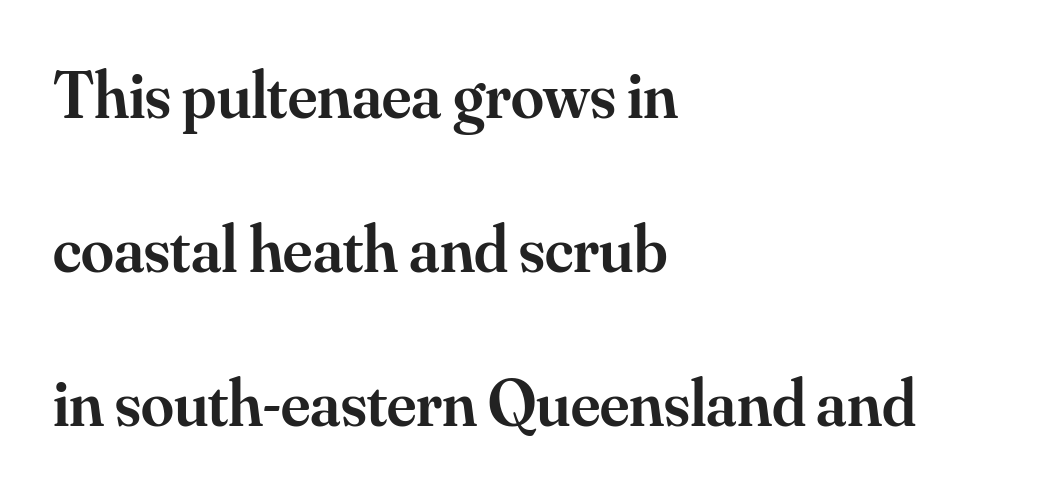
Q: Is the text bold? A: Semi-bold.
Q: Is the text italic (slanted)? A: No, it is upright.
Q: Is the typeface a serif or a sans-serif typeface? A: Serif.
Q: Is the text underlined? A: No.
Q: How is the paragraph aligned? A: Left-aligned.
Q: Is the spacing between letters normal or unusually wide? A: Normal.
Q: Is the spacing between lines tight, normal or loose? A: Loose.
Q: Width (condensed, normal, or wide)? A: Normal.
Q: Stroke contrast? A: Medium.
Q: x-height? A: Small.
Q: Monospaced? A: No.
